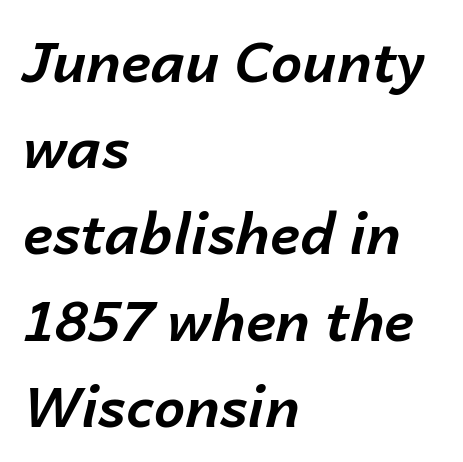
The image shows 56 px bold type, italic (leaning right); set left-aligned, normal line spacing (1.54x), normal letter spacing, not underlined; low stroke contrast and a medium x-height.
